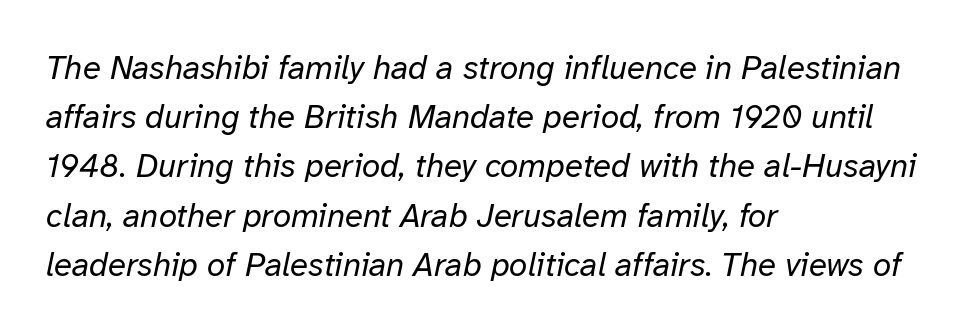
The image shows 33 px regular-weight type, italic (leaning right); set left-aligned, normal line spacing (1.49x), normal letter spacing, not underlined; low stroke contrast and a medium x-height.
